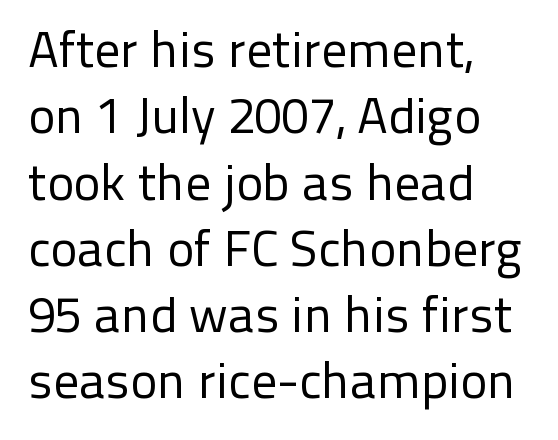
Q: Is the text bold? A: No.
Q: Is the text italic (slanted)? A: No, it is upright.
Q: Is the typeface a serif or a sans-serif typeface? A: Sans-serif.
Q: Is the text underlined? A: No.
Q: How is the paragraph aligned? A: Left-aligned.
Q: Is the spacing between letters normal or unusually wide? A: Normal.
Q: Is the spacing between lines tight, normal or loose? A: Normal.
Q: Width (condensed, normal, or wide)? A: Normal.
Q: Stroke contrast? A: Low.
Q: x-height? A: Medium.
Q: Monospaced? A: No.
